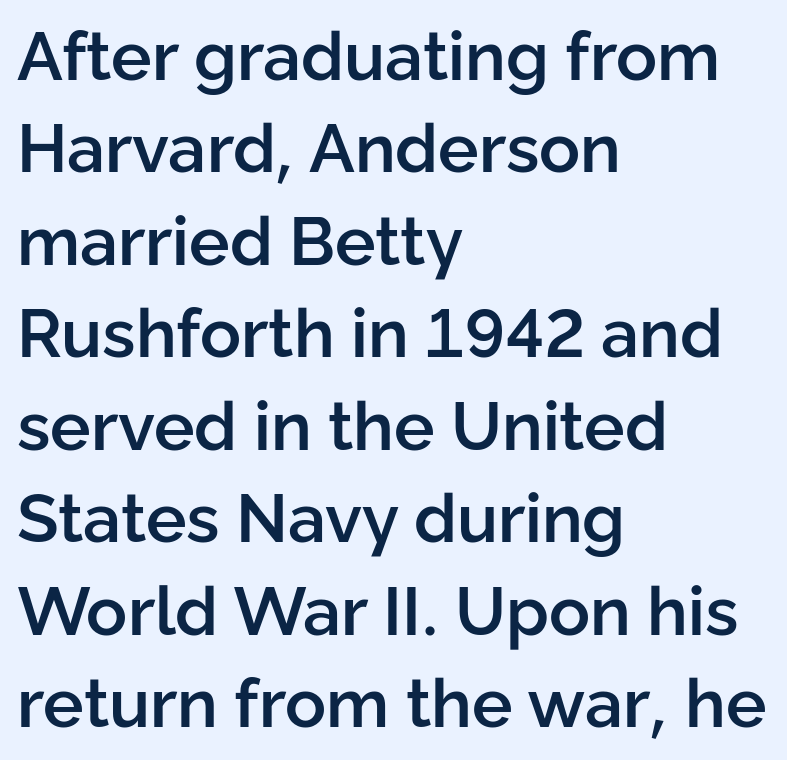
The image shows 68 px semibold sans-serif type, upright; set left-aligned, normal line spacing (1.36x), normal letter spacing, not underlined; low stroke contrast and a medium x-height.
